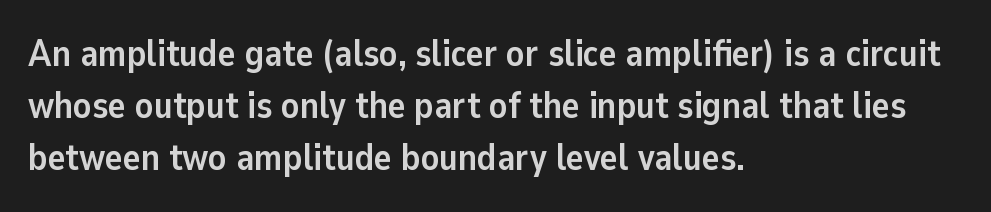
Caption: bold face, heavy strokes. Each line starts at the same left margin while the right side varies. The letters stand upright; this is a roman face. Compared with typical paragraphs, the rows here are spaced about the same. A typesetter would call this zero additional tracking.
